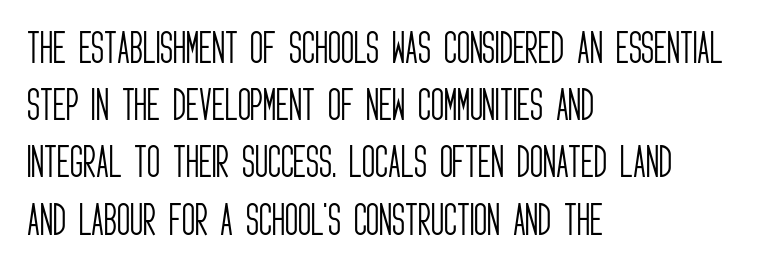
{"serif": "no", "italic": "no", "bold": "no", "weight": "light", "width": "condensed", "stroke_contrast": "low", "x_height": "large", "monospaced": "no", "underline": "no", "align": "left", "line_spacing": "normal", "line_spacing_ratio": 1.59, "letter_spacing": "normal", "letter_spacing_em": 0.0, "glyph_px": 36}
